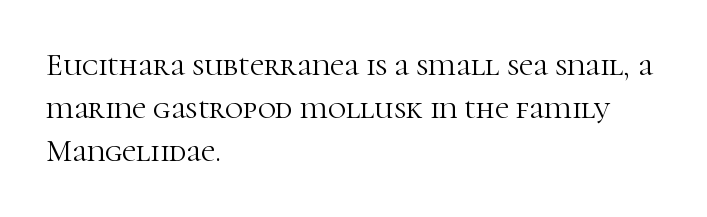
Q: Is the text bold? A: No.
Q: Is the text italic (slanted)? A: No, it is upright.
Q: Is the typeface a serif or a sans-serif typeface? A: Serif.
Q: Is the text underlined? A: No.
Q: How is the paragraph aligned? A: Left-aligned.
Q: Is the spacing between letters normal or unusually wide? A: Normal.
Q: Is the spacing between lines tight, normal or loose? A: Normal.
Q: Width (condensed, normal, or wide)? A: Normal.
Q: Stroke contrast? A: High.
Q: x-height? A: Medium.
Q: Monospaced? A: No.
